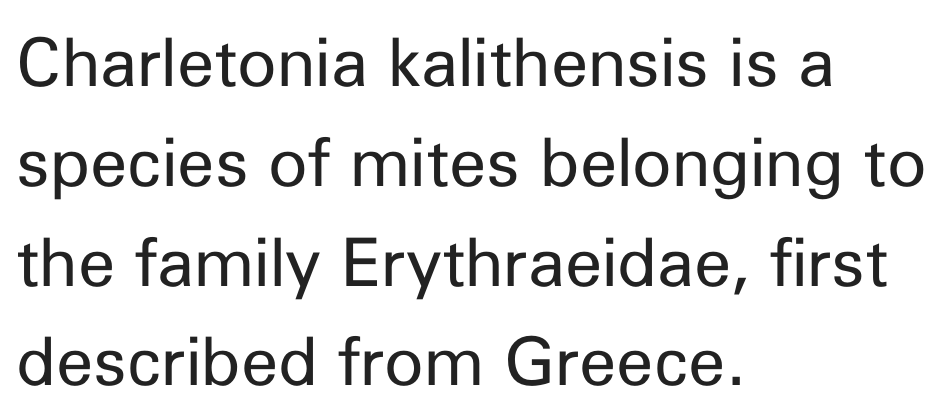
To sum up the face: it is a sans, with no serifs. You could not count columns in this text — the font is proportionally spaced. The string is rendered with underlining switched off. When letters stand straight like this, we call the style roman or upright.
